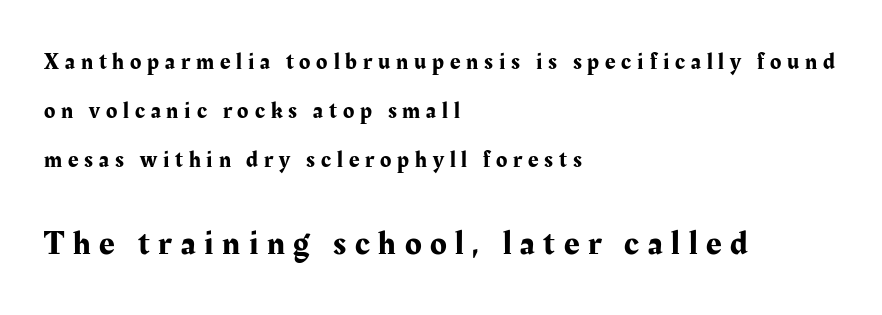
Regarding leading, the lines here are spaced well apart. Classification — serif. Line starts are locked; line ends wander. A clean baseline with only descenders dipping below it.
